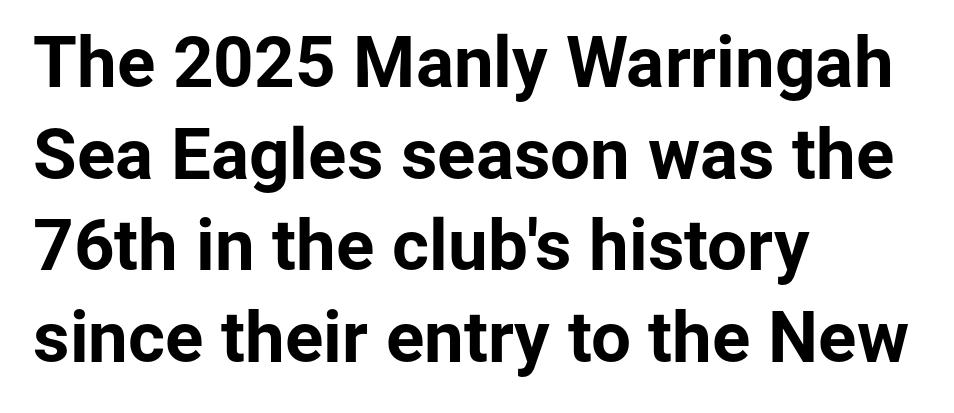
The image shows 71 px bold sans-serif type, upright; set left-aligned, normal line spacing (1.29x), normal letter spacing, not underlined; low stroke contrast and a medium x-height.
